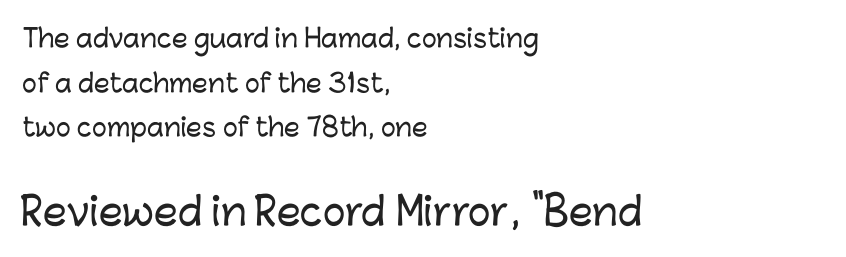
{"serif": "no", "italic": "no", "width": "normal", "stroke_contrast": "low", "x_height": "medium", "monospaced": "no", "underline": "no", "align": "left", "line_spacing_ratio": 1.79, "letter_spacing": "normal", "letter_spacing_em": 0.0, "larger_block": "second", "size_ratio": 1.52, "glyph_px": 38}
